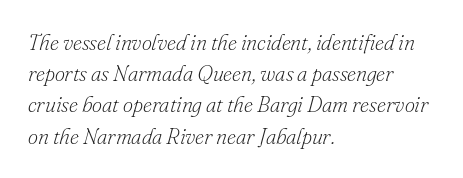
Horizontally, the lines are justified to the leading edge only. If you measured baseline to baseline, you'd find a middling distance. A light-to-regular cut is what we see here. Yep, that's italic — everything's leaning. The type is set solid horizontally, with unmodified tracking. Check the space under the baseline: it is left empty.
